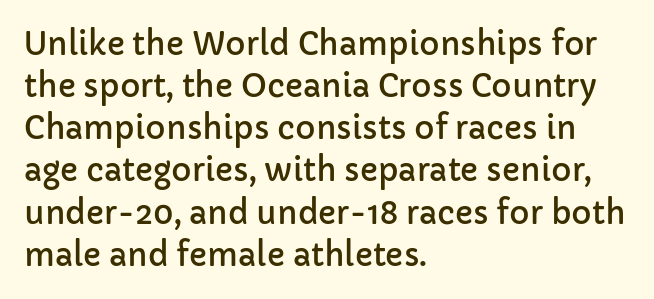
The image shows 31 px sans-serif type, upright; set left-aligned, normal line spacing (1.36x), normal letter spacing, not underlined; low stroke contrast and a medium x-height.
